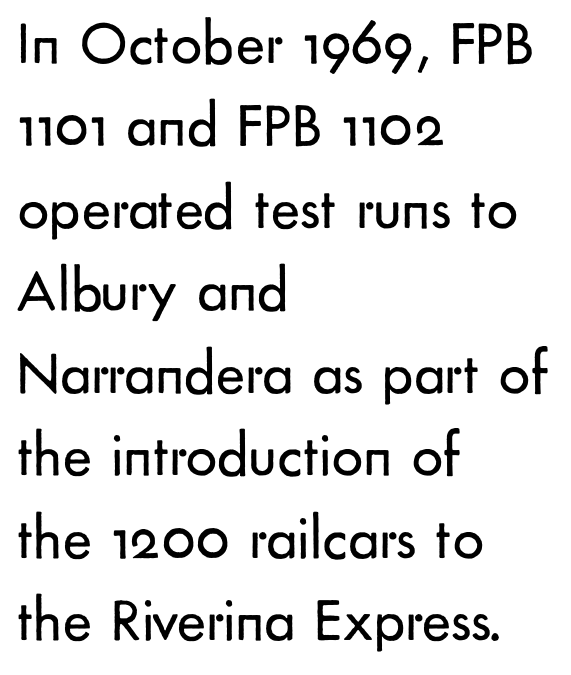
Vertical spacing — default. The ragged edge is on the right, which tells us the setting is flush left. Is the stroke heavy? The answer is a plain regular-or-lighter. The passage shown is not underscored anywhere. Ascenders rise straight up at ninety degrees. This sample uses plain, unmodified letter spacing.
